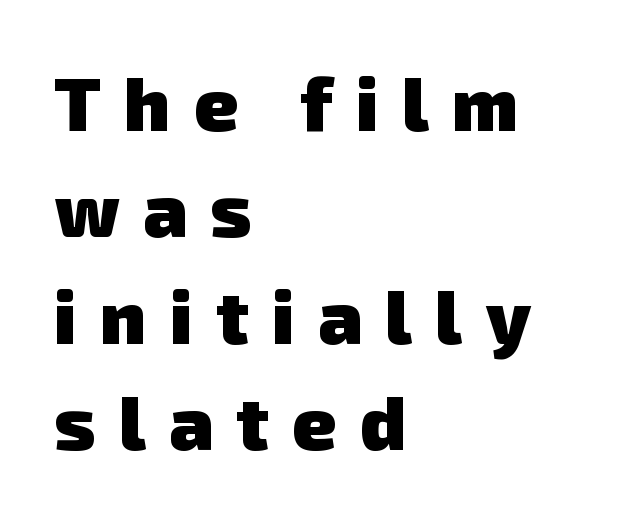
The image shows 75 px heavy sans-serif type; set left-aligned, normal line spacing (1.42x), unusually wide letter spacing (+0.31 em), not underlined; low stroke contrast and a medium x-height.
